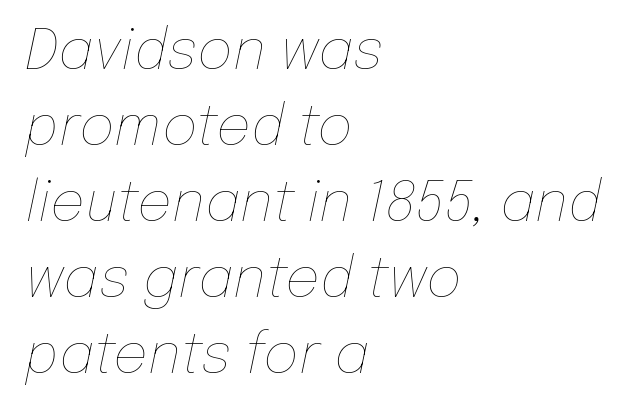
Q: Is the text bold? A: No.
Q: Is the text italic (slanted)? A: Yes, it leans right by about 12 degrees.
Q: Is the text underlined? A: No.
Q: How is the paragraph aligned? A: Left-aligned.
Q: Is the spacing between letters normal or unusually wide? A: Normal.
Q: Is the spacing between lines tight, normal or loose? A: Normal.
Q: Width (condensed, normal, or wide)? A: Normal.
Q: Stroke contrast? A: Low.
Q: x-height? A: Medium.
Q: Monospaced? A: No.
